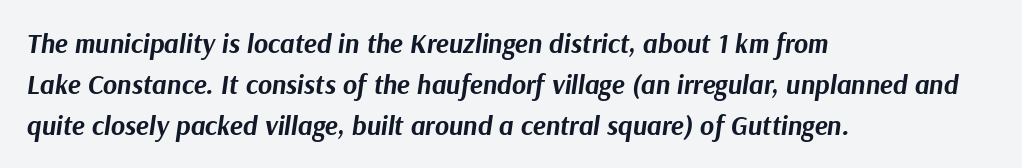
The lines in this sample share a left origin and differ only in where they stop. Type without underlining. A typesetter would call this leading conventional body-copy spacing. You could call the tracking neutral — neither tight nor loose. Is the type bold? Yes — the strokes are clearly thick and heavy. A typesetter would mark this as italic.
